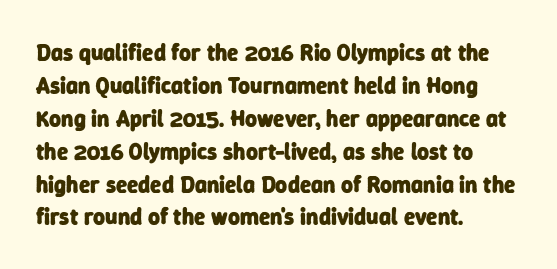
The image shows 23 px bold type; set left-aligned, normal line spacing (1.43x), normal letter spacing, not underlined.
